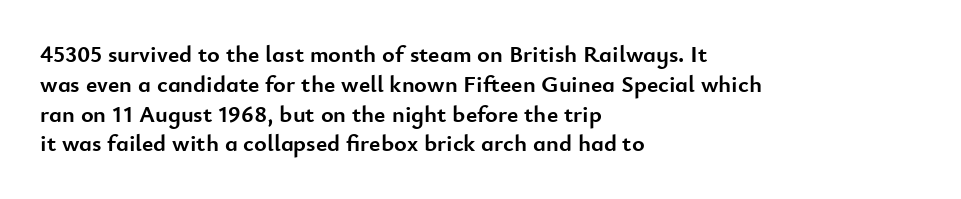
{"italic": "no", "bold": "yes", "underline": "no", "align": "left", "line_spacing_ratio": 1.24, "letter_spacing": "normal", "letter_spacing_em": 0.0, "glyph_px": 24}
